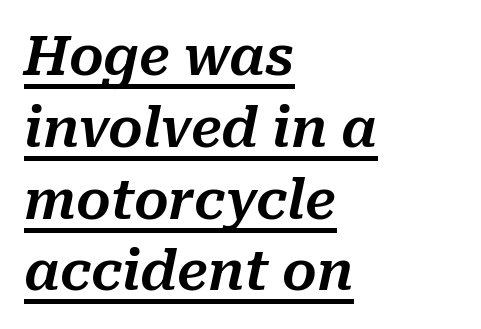
Q: Is the text italic (slanted)? A: Yes, it leans right by about 10 degrees.
Q: Is the text underlined? A: Yes.
Q: How is the paragraph aligned? A: Left-aligned.
Q: Is the spacing between letters normal or unusually wide? A: Normal.
Q: Is the spacing between lines tight, normal or loose? A: Normal.
Q: Width (condensed, normal, or wide)? A: Normal.
Q: Stroke contrast? A: Medium.
Q: x-height? A: Medium.
Q: Monospaced? A: No.
